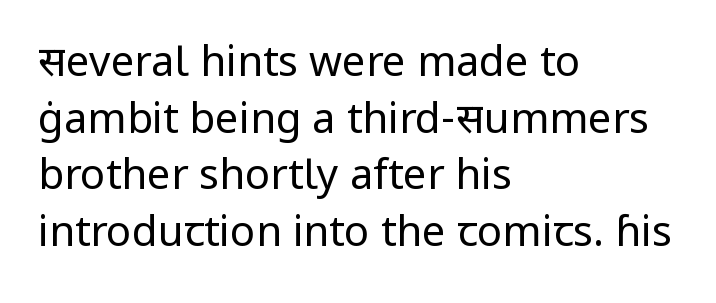
These glyphs show unthickened strokes, regular width or finer. Regarding serifs, this sample does without them. The passage shown is typed in a proportional face where columns would drift. Italic? Not at all — the glyphs are vertical. Glance below the letters and you will spot only blank space. Horizontal bands of white between lines are of average thickness.
